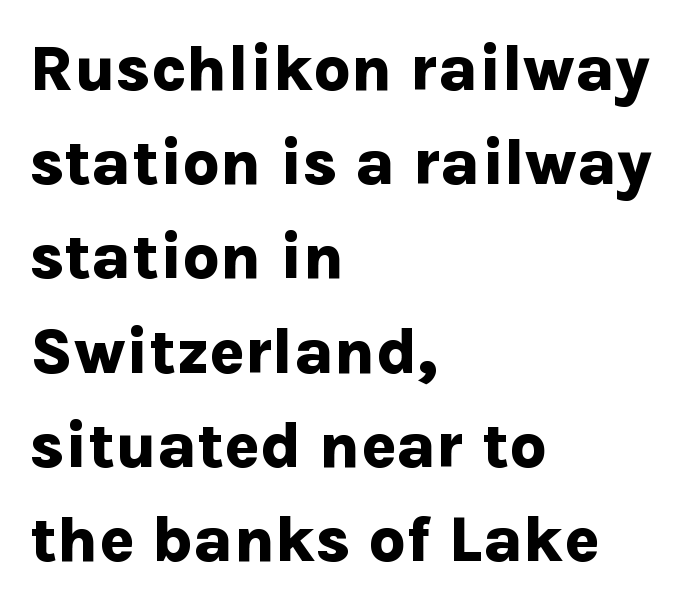
The image shows 65 px bold sans-serif type, upright; set left-aligned, normal line spacing (1.45x), normal letter spacing, not underlined; low stroke contrast and a medium x-height.
